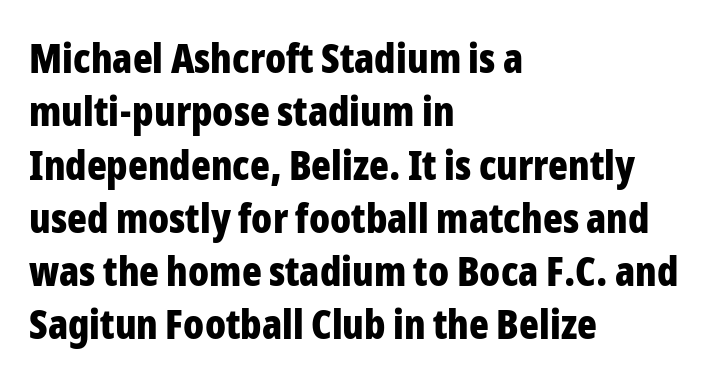
{"serif": "no", "italic": "no", "bold": "yes", "weight": "bold", "width": "condensed", "stroke_contrast": "low", "x_height": "medium", "monospaced": "no", "underline": "no", "align": "left", "line_spacing": "normal", "line_spacing_ratio": 1.3, "letter_spacing": "normal", "letter_spacing_em": 0.0, "glyph_px": 41}
